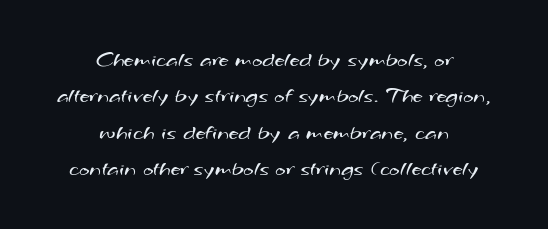
{"bold": "no", "underline": "no", "align": "center", "line_spacing": "normal", "line_spacing_ratio": 1.65, "letter_spacing": "normal", "letter_spacing_em": 0.0, "glyph_px": 22}
